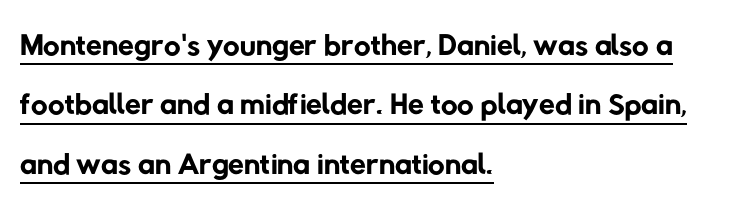
The image shows 46 px regular-weight sans-serif type; set left-aligned, normal line spacing (1.29x), normal letter spacing, underlined; low stroke contrast and a medium x-height.
